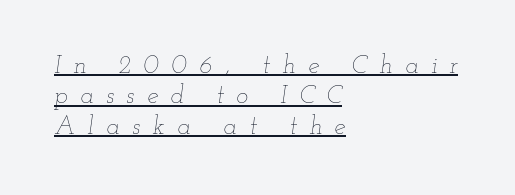
The image shows 25 px text type, italic (leaning right); set left-aligned, line spacing 1.22x, unusually wide letter spacing (+0.5 em), underlined.
